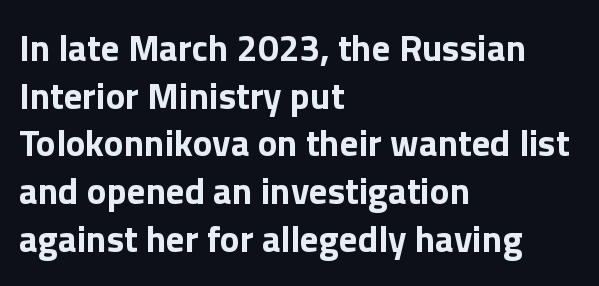
The image shows 37 px bold sans-serif type, upright; set left-aligned, normal line spacing (1.29x), normal letter spacing, not underlined; a medium x-height.
